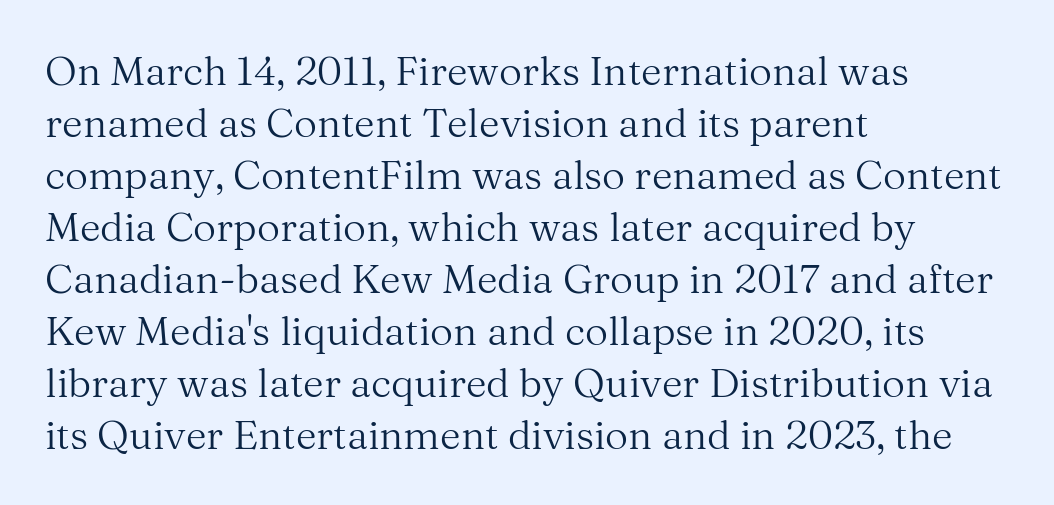
{"serif": "yes", "italic": "no", "bold": "no", "weight": "regular", "width": "normal", "stroke_contrast": "medium", "x_height": "medium", "monospaced": "no", "underline": "no", "align": "left", "line_spacing": "normal", "line_spacing_ratio": 1.3, "letter_spacing": "normal", "letter_spacing_em": 0.0, "glyph_px": 40}
